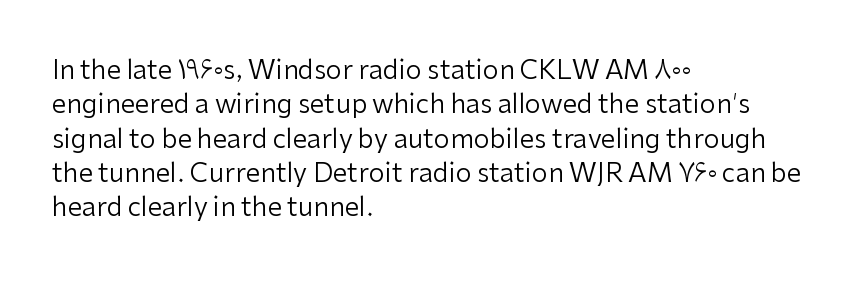
Q: Is the text bold? A: No.
Q: Is the text italic (slanted)? A: No, it is upright.
Q: Is the text underlined? A: No.
Q: How is the paragraph aligned? A: Left-aligned.
Q: Is the spacing between letters normal or unusually wide? A: Normal.
Q: Is the spacing between lines tight, normal or loose? A: Normal.
